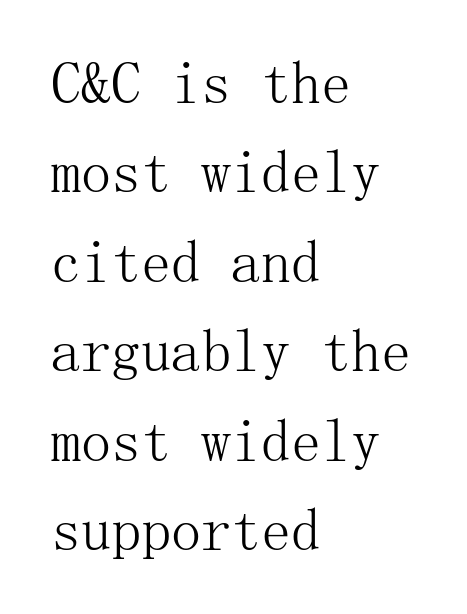
{"serif": "yes", "italic": "no", "bold": "no", "weight": "light", "width": "normal", "stroke_contrast": "medium", "x_height": "medium", "underline": "no", "align": "left", "line_spacing": "normal", "line_spacing_ratio": 1.49, "letter_spacing": "normal", "letter_spacing_em": 0.0, "glyph_px": 60}
